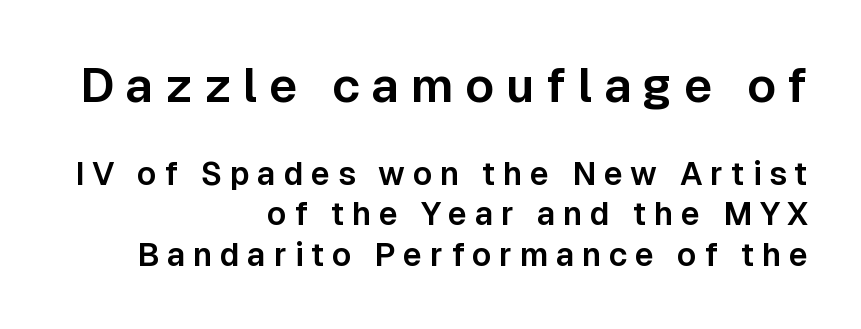
Q: Is the text italic (slanted)? A: No, it is upright.
Q: Is the typeface a serif or a sans-serif typeface? A: Sans-serif.
Q: Is the text underlined? A: No.
Q: How is the paragraph aligned? A: Right-aligned.
Q: Is the spacing between letters normal or unusually wide? A: Unusually wide.
Q: Is the spacing between lines tight, normal or loose? A: Normal.
Q: Which block of text is set in a larger size, the first (top) or the second (bottom)? A: The first (top) one.
Q: Width (condensed, normal, or wide)? A: Normal.
Q: Stroke contrast? A: Low.
Q: x-height? A: Medium.
Q: Monospaced? A: No.
